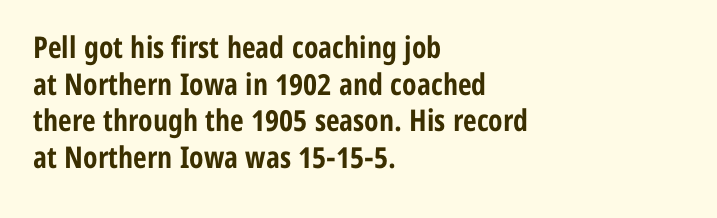
The image shows 30 px bold, condensed sans-serif type, upright; set left-aligned, line spacing 1.22x, normal letter spacing, not underlined; low stroke contrast and a medium x-height.
